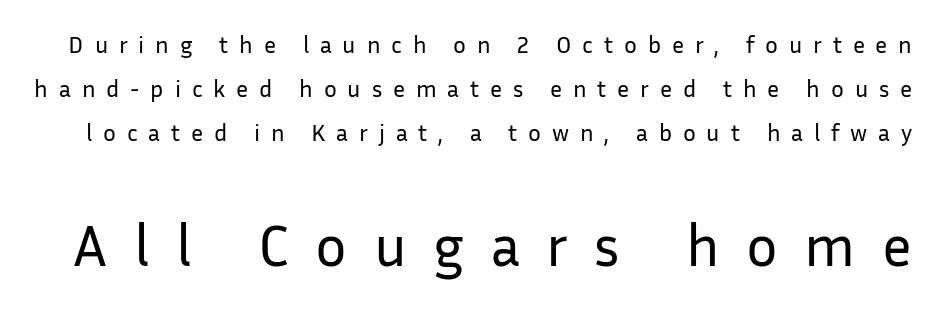
These two chunks differ in scale, with the bottom chunk taking the larger measure. The weight would be labelled regular, book, light, or lighter still. Spacing verdict: proportional, widths tailored to each character. Look at the tracking — it's clearly loosened, letters drifting apart. Check where the strokes stop: nothing finishes them off — pure sans. Lines of text with bare space underneath.
